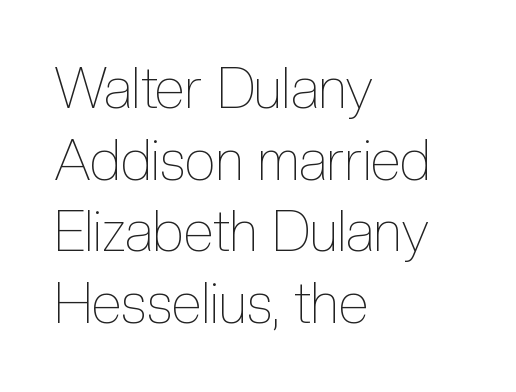
Any mark beneath the type? The region is blank. The letters sit at their default tracking, neither squeezed nor spread. The type sits square on the baseline with zero lean. A typesetter would call this leading conventional body-copy spacing. Bold? No — there's no thickening of the strokes.
